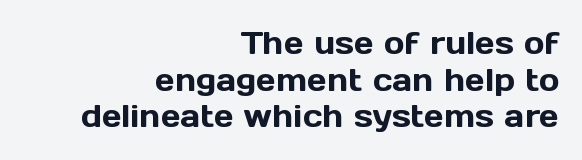
The glyphs are unaccompanied by any horizontal stroke below them. Think of a printed novel: that variable character pitch is what you see here. The lettering holds an erect, upright posture throughout. Notice how the passage keeps a crisp vertical edge on the right only.
